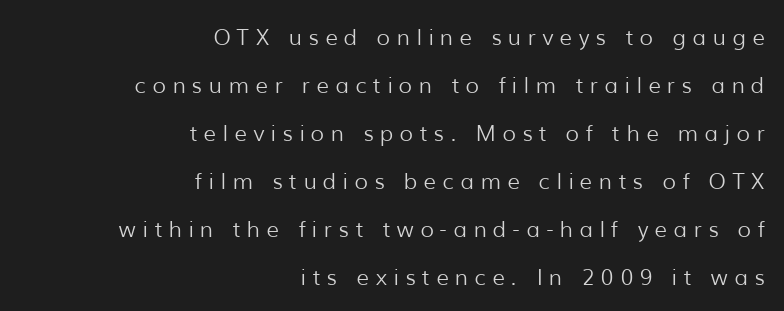
{"italic": "no", "bold": "no", "underline": "no", "align": "right", "line_spacing": "loose", "line_spacing_ratio": 2.18, "letter_spacing": "wide", "letter_spacing_em": 0.29, "glyph_px": 22}
